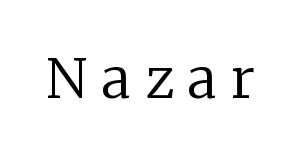
Does the type have serifs? Yes, each stem ends in a small foot. Nope, not italic — everything's standing straight. Descenders are the only things crossing below the line. The tracking jumps out immediately: characters are airy and widely separated. No heavy texture on the line: the type isn't bold.
